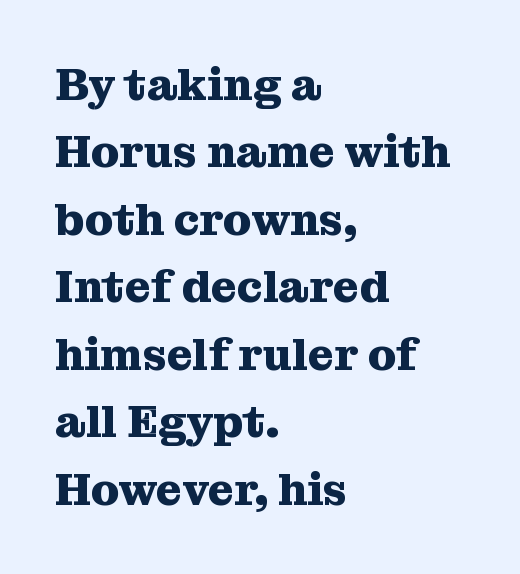
{"serif": "yes", "italic": "no", "bold": "yes", "weight": "heavy", "width": "normal", "stroke_contrast": "medium", "x_height": "medium", "monospaced": "no", "underline": "no", "align": "left", "line_spacing": "normal", "line_spacing_ratio": 1.5, "letter_spacing": "normal", "letter_spacing_em": 0.0, "glyph_px": 45}
